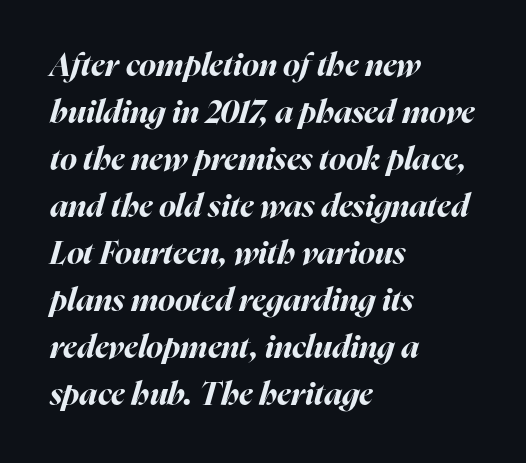
Inter-character spacing is left at the font's built-in metrics. Leading matches the norm, producing a regular column. The paragraph shown leans on its left margin. Lines of text with bare space underneath. Looks like regular typesetting: each glyph gets only the width it needs. Is the type slanted? Yes — the strokes lean at a clear angle.
